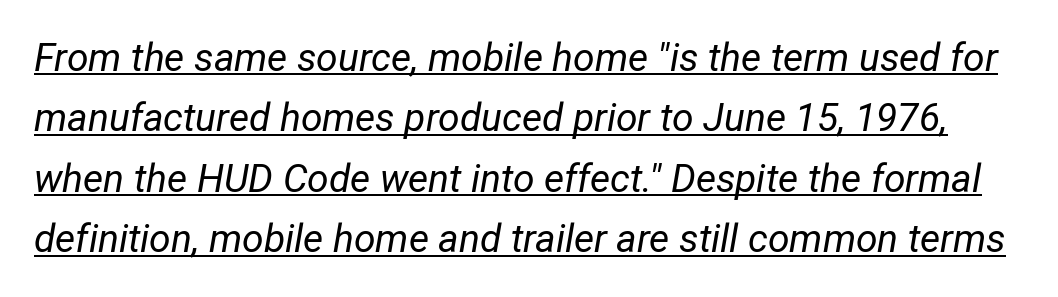
{"italic": "yes", "lean": "right", "slant_degrees": 12, "bold": "no", "weight": "regular", "width": "condensed", "stroke_contrast": "low", "x_height": "medium", "monospaced": "no", "underline": "yes", "line_spacing": "normal", "line_spacing_ratio": 1.55, "letter_spacing": "normal", "letter_spacing_em": 0.0, "glyph_px": 39}
